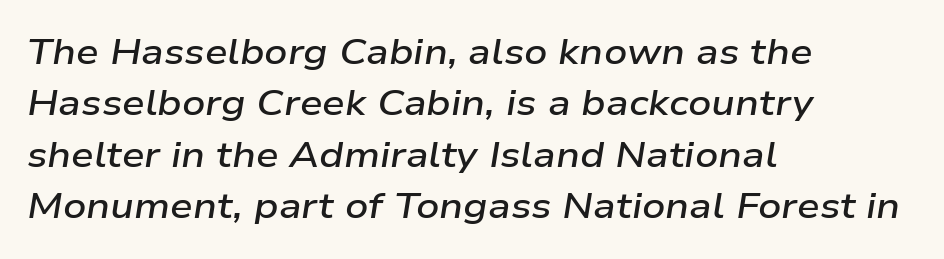
The lines in this sample share a left origin and differ only in where they stop. A typesetter would mark this as italic. Character widths vary here, with narrow letters taking less room than wide ones. A clean baseline with only descenders dipping below it. These lines keep a tight, regular rhythm from letter to letter. Look at the stroke-to-counter ratio: somewhat heavy, a semibold.
